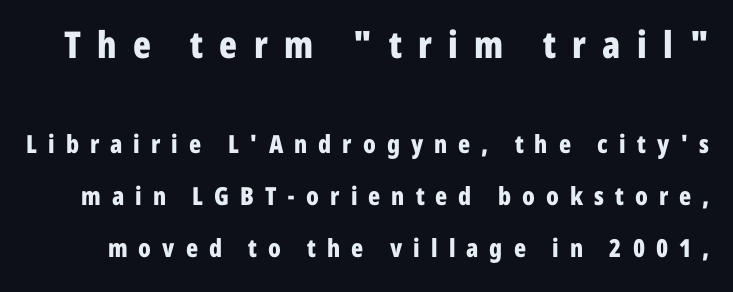
The image shows 37 px bold, condensed sans-serif type, upright; set loose line spacing (2.07x), unusually wide letter spacing (+0.44 em), not underlined; the first (top) block is 1.48x larger; low stroke contrast and a medium x-height.
